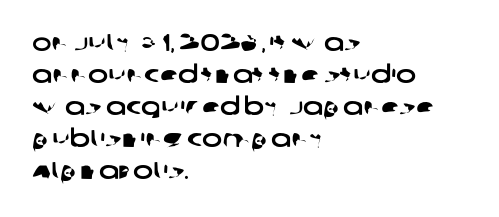
{"underline": "no", "align": "left", "line_spacing": "normal", "line_spacing_ratio": 1.33, "letter_spacing": "normal", "letter_spacing_em": 0.0, "glyph_px": 24}
